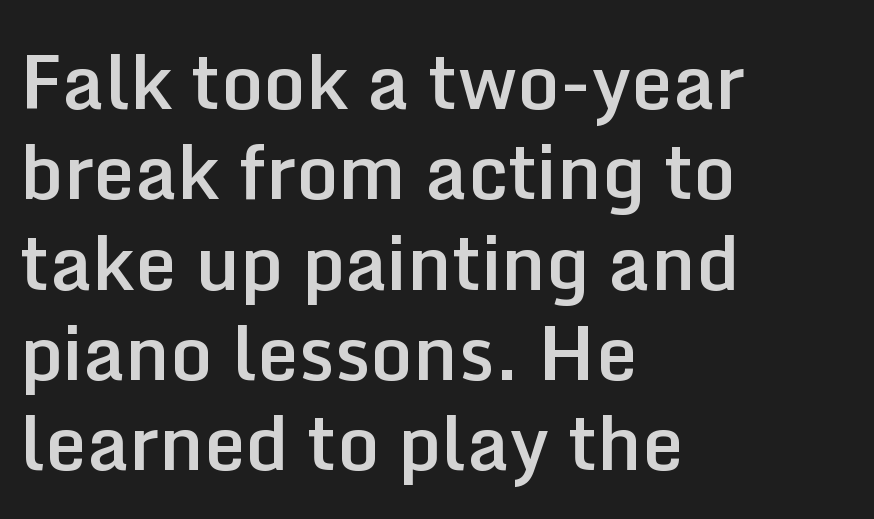
The image shows 74 px semibold sans-serif type, upright; set left-aligned, line spacing 1.22x, normal letter spacing, not underlined; low stroke contrast and a medium x-height.
